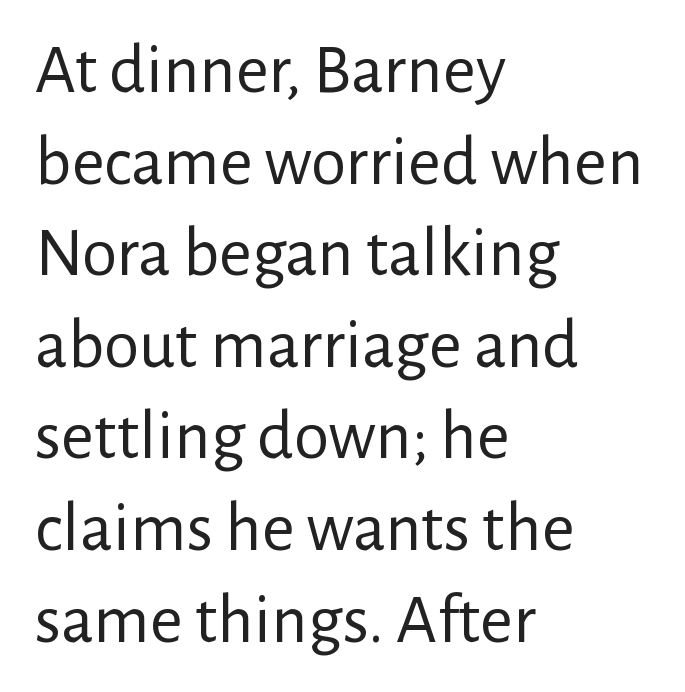
{"serif": "no", "italic": "no", "bold": "no", "weight": "regular", "width": "normal", "stroke_contrast": "low", "x_height": "medium", "monospaced": "no", "underline": "no", "align": "left", "line_spacing": "normal", "line_spacing_ratio": 1.29, "letter_spacing": "normal", "letter_spacing_em": 0.0, "glyph_px": 71}
